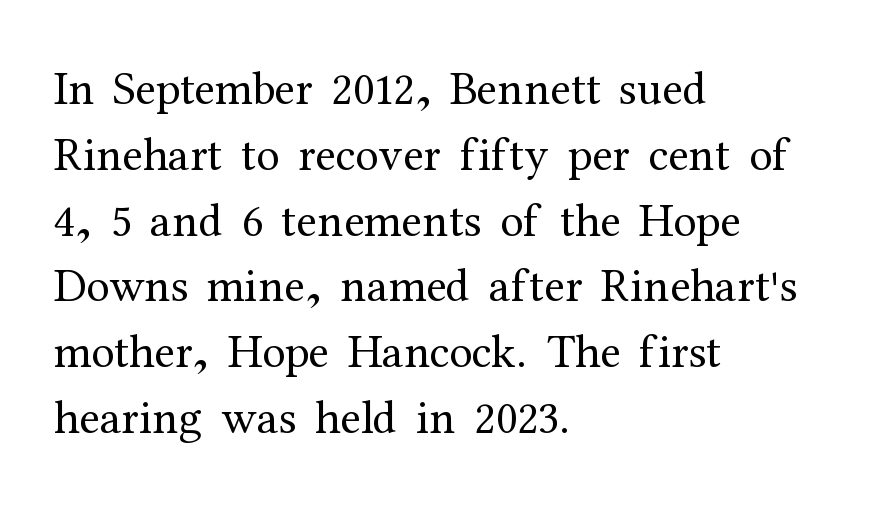
The image shows 47 px regular-weight serif type, upright; set left-aligned, normal line spacing (1.4x), normal letter spacing, not underlined; medium stroke contrast and a medium x-height.
